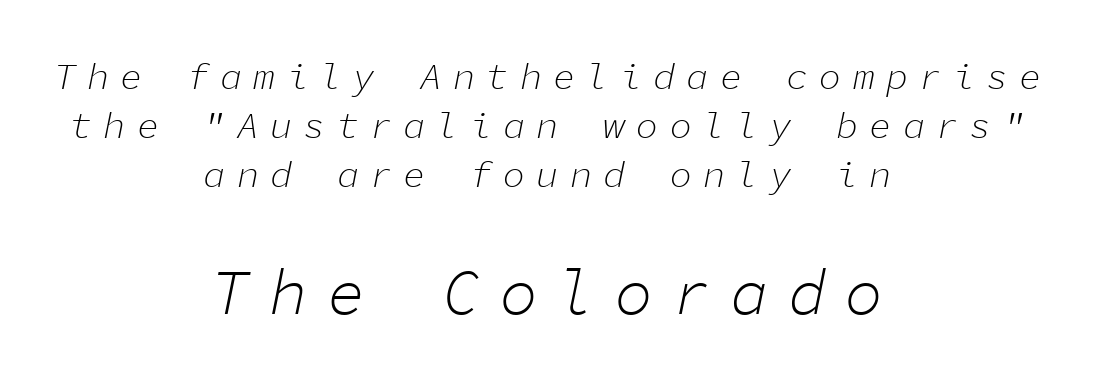
{"italic": "yes", "lean": "right", "slant_degrees": 11, "bold": "no", "weight": "light", "width": "normal", "stroke_contrast": "low", "x_height": "medium", "monospaced": "yes", "underline": "no", "align": "center", "line_spacing": "normal", "line_spacing_ratio": 1.33, "letter_spacing": "wide", "letter_spacing_em": 0.3, "larger_block": "second", "size_ratio": 1.73, "glyph_px": 64}
